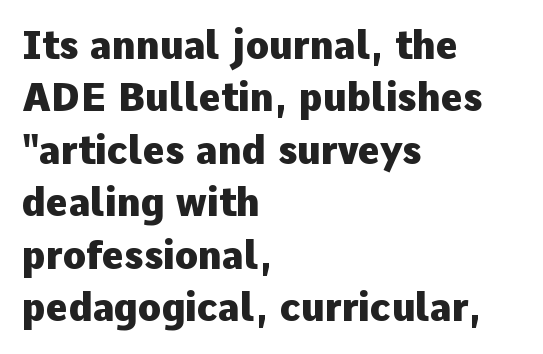
The image shows 38 px heavy sans-serif type, upright; set left-aligned, normal line spacing (1.38x), normal letter spacing, not underlined; low stroke contrast and a medium x-height.
